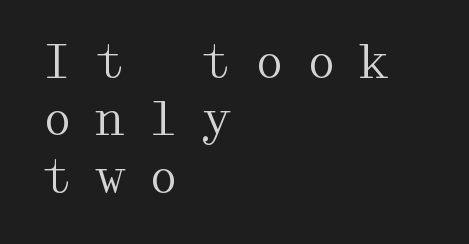
Q: Is the text bold? A: No.
Q: Is the text italic (slanted)? A: No, it is upright.
Q: Is the typeface a serif or a sans-serif typeface? A: Serif.
Q: Is the text underlined? A: No.
Q: How is the paragraph aligned? A: Left-aligned.
Q: Is the spacing between letters normal or unusually wide? A: Unusually wide.
Q: Is the spacing between lines tight, normal or loose? A: Normal.
Q: Width (condensed, normal, or wide)? A: Wide.
Q: Stroke contrast? A: Medium.
Q: x-height? A: Medium.
